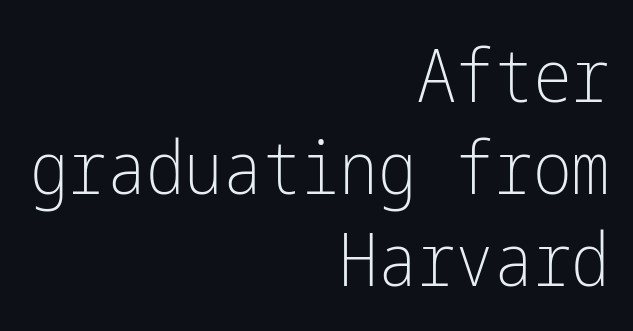
The image shows 73 px light, condensed sans-serif type, upright; set right-aligned, normal line spacing (1.26x), normal letter spacing, not underlined; low stroke contrast and a medium x-height.
